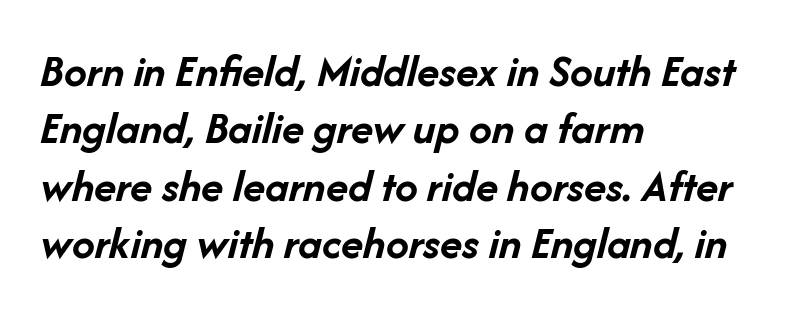
The tracking reads as untouched default to a designer's eye. The area under the type is left untouched. Visually the block forms a straight wall on the left and a jagged coastline on the right. Thick stems and heavy bowls — unmistakably bold.
